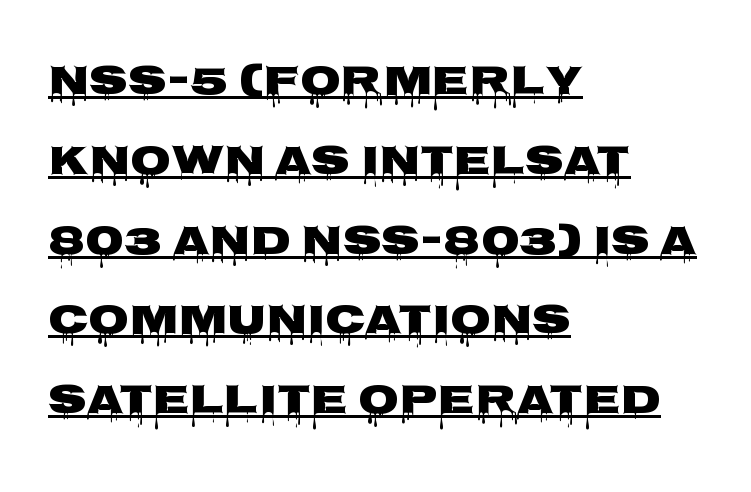
Looks like regular typesetting: each glyph gets only the width it needs. Honestly, the letter spacing is just normal — you wouldn't notice it. The space between consecutive lines is lavish. A classic flush-left, rag-right setting is used for this passage. You can see a thin bar hugging the bottom of the glyphs. Heavy, bold letterforms.
